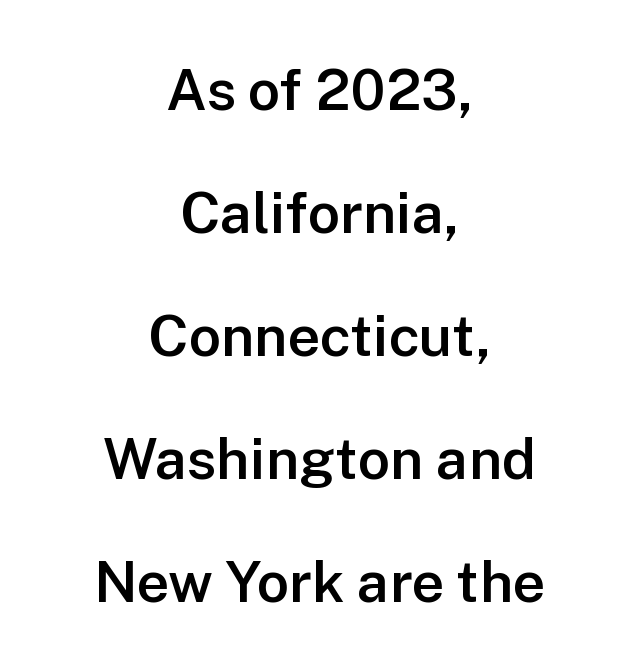
{"serif": "no", "italic": "no", "bold": "semi", "weight": "semibold", "width": "normal", "stroke_contrast": "low", "x_height": "medium", "monospaced": "no", "underline": "no", "align": "center", "line_spacing": "loose", "line_spacing_ratio": 2.16, "letter_spacing": "normal", "letter_spacing_em": 0.0, "glyph_px": 57}
